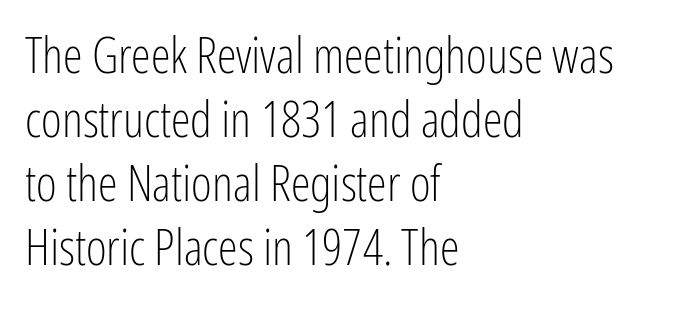
{"serif": "no", "italic": "no", "bold": "no", "weight": "light", "width": "condensed", "stroke_contrast": "low", "x_height": "medium", "monospaced": "no", "underline": "no", "align": "left", "line_spacing": "normal", "line_spacing_ratio": 1.28, "letter_spacing": "normal", "letter_spacing_em": 0.0, "glyph_px": 50}
